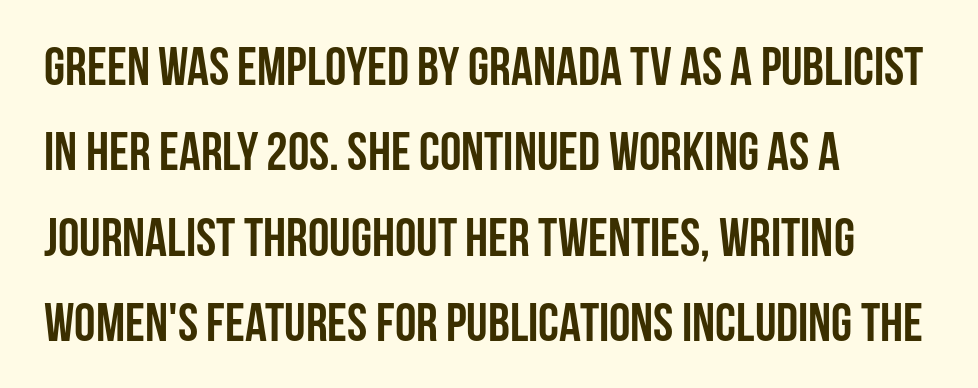
Q: Is the text bold? A: Yes.
Q: Is the text italic (slanted)? A: No, it is upright.
Q: Is the typeface a serif or a sans-serif typeface? A: Sans-serif.
Q: Is the text underlined? A: No.
Q: How is the paragraph aligned? A: Left-aligned.
Q: Is the spacing between letters normal or unusually wide? A: Normal.
Q: Is the spacing between lines tight, normal or loose? A: Normal.
Q: Width (condensed, normal, or wide)? A: Condensed.
Q: Stroke contrast? A: Low.
Q: x-height? A: Large.
Q: Monospaced? A: No.
